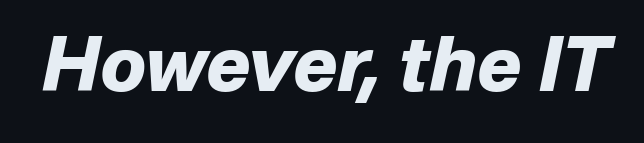
Q: Is the text bold? A: Yes.
Q: Is the text italic (slanted)? A: Yes, it leans right by about 12 degrees.
Q: Is the text underlined? A: No.
Q: Is the spacing between letters normal or unusually wide? A: Normal.
Q: Width (condensed, normal, or wide)? A: Normal.
Q: Stroke contrast? A: Low.
Q: x-height? A: Medium.
Q: Monospaced? A: No.
